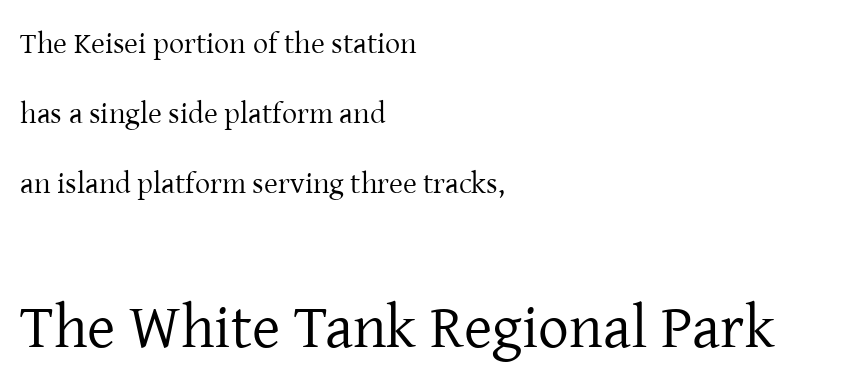
The gaps between neighbouring characters are ordinary and unremarkable. Unlike a clean sans, this face finishes its strokes with serifs. The passage shown is typed in a proportional face where columns would drift. Characters remain perfectly vertical along every line.
